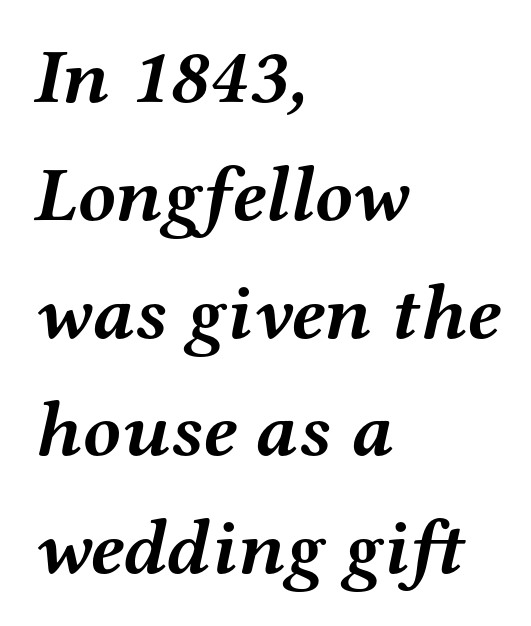
Q: Is the text bold? A: Yes.
Q: Is the text italic (slanted)? A: Yes, it leans right by about 12 degrees.
Q: Is the typeface a serif or a sans-serif typeface? A: Serif.
Q: Is the text underlined? A: No.
Q: How is the paragraph aligned? A: Left-aligned.
Q: Is the spacing between letters normal or unusually wide? A: Normal.
Q: Is the spacing between lines tight, normal or loose? A: Normal.
Q: Width (condensed, normal, or wide)? A: Wide.
Q: Stroke contrast? A: Medium.
Q: x-height? A: Medium.
Q: Monospaced? A: No.
